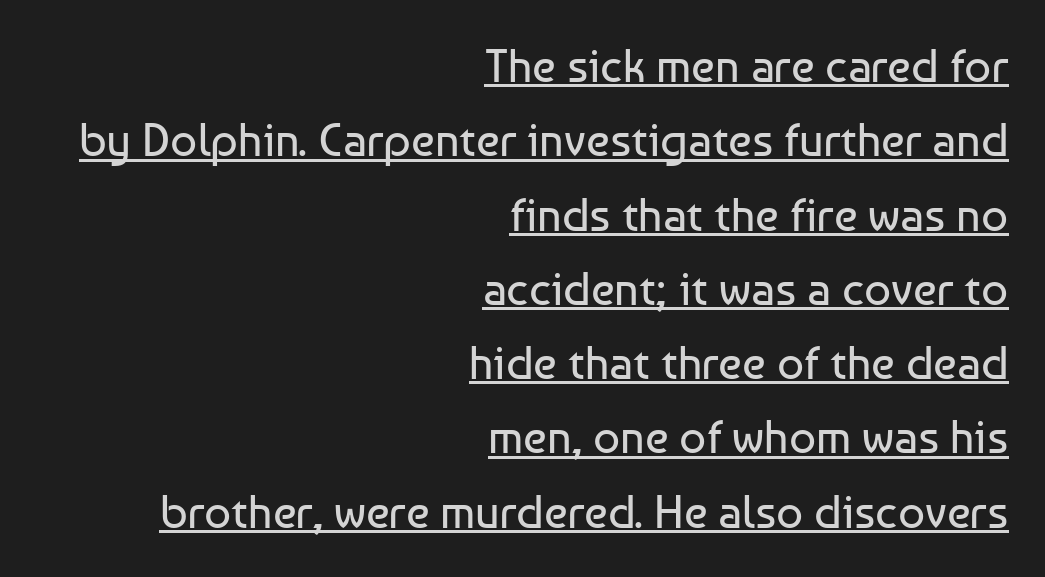
The image shows 47 px regular-weight sans-serif type, upright; set right-aligned, normal line spacing (1.58x), normal letter spacing, underlined; low stroke contrast and a medium x-height.
